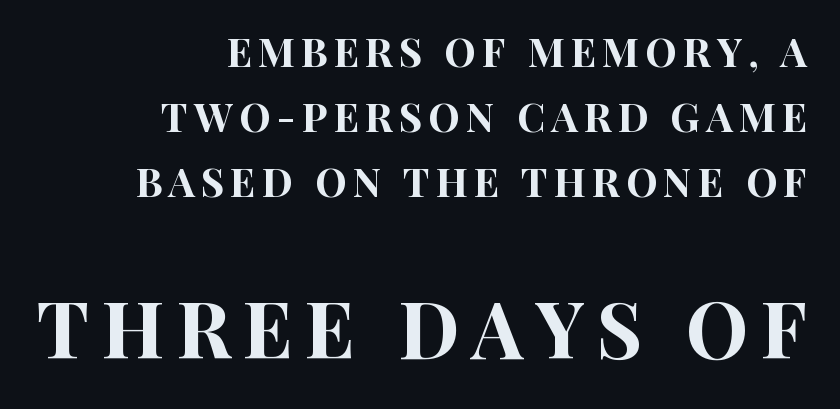
{"serif": "no", "italic": "no", "width": "condensed", "stroke_contrast": "high", "x_height": "large", "monospaced": "no", "underline": "no", "align": "right", "line_spacing": "normal", "line_spacing_ratio": 1.63, "larger_block": "second", "size_ratio": 1.98, "glyph_px": 79}
